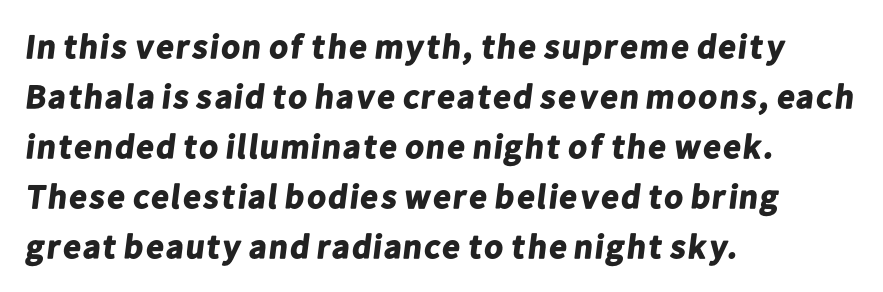
{"serif": "no", "bold": "yes", "weight": "bold", "width": "normal", "stroke_contrast": "low", "x_height": "medium", "monospaced": "no", "underline": "no", "align": "left", "line_spacing": "normal", "line_spacing_ratio": 1.47, "letter_spacing": "normal", "letter_spacing_em": 0.0, "glyph_px": 34}
